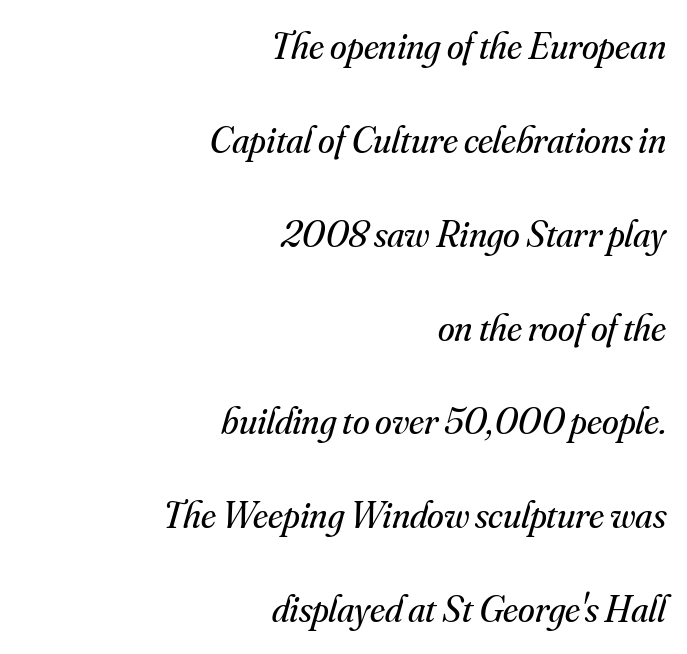
{"serif": "yes", "italic": "yes", "lean": "right", "slant_degrees": 16, "bold": "no", "weight": "regular", "width": "normal", "stroke_contrast": "medium", "x_height": "small", "monospaced": "no", "underline": "no", "align": "right", "line_spacing": "loose", "line_spacing_ratio": 2.47, "letter_spacing": "normal", "letter_spacing_em": 0.0, "glyph_px": 38}
